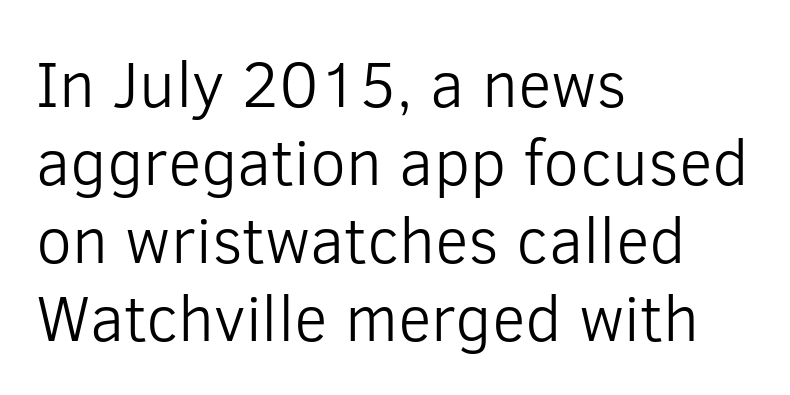
The image shows 65 px light sans-serif type, upright; set left-aligned, line spacing 1.2x, normal letter spacing, not underlined; low stroke contrast and a medium x-height.
